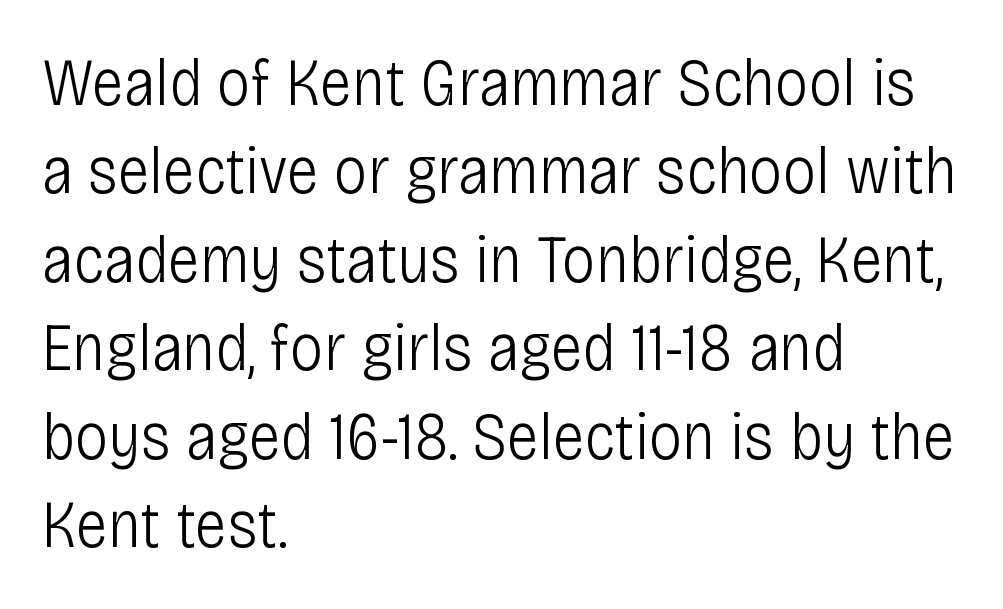
{"serif": "no", "italic": "no", "bold": "no", "weight": "light", "width": "condensed", "stroke_contrast": "low", "x_height": "large", "monospaced": "no", "underline": "no", "align": "left", "line_spacing": "normal", "line_spacing_ratio": 1.32, "letter_spacing": "normal", "letter_spacing_em": 0.0, "glyph_px": 67}
